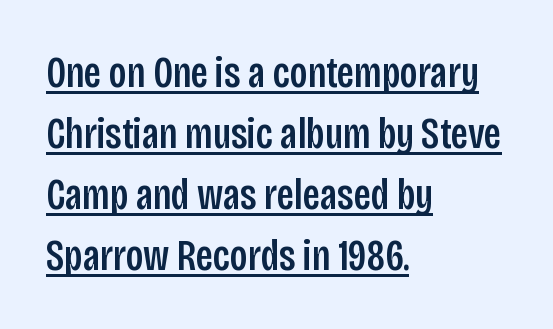
The image shows 44 px condensed sans-serif type, upright; set left-aligned, normal line spacing (1.39x), normal letter spacing, underlined; low stroke contrast and a large x-height.
